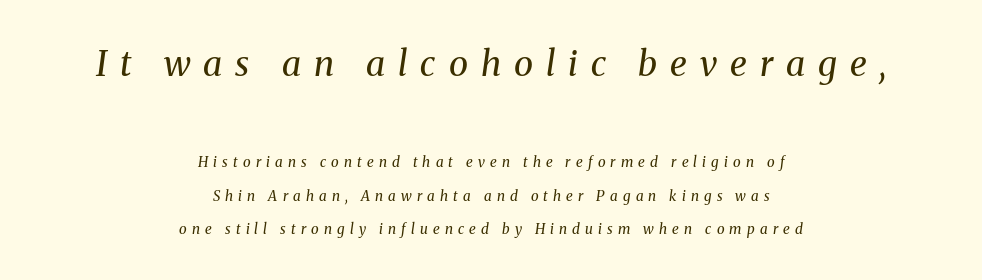
Q: Is the text bold? A: No.
Q: Is the text italic (slanted)? A: Yes, it leans right by about 8 degrees.
Q: Is the typeface a serif or a sans-serif typeface? A: Serif.
Q: Is the text underlined? A: No.
Q: How is the paragraph aligned? A: Centered.
Q: Is the spacing between letters normal or unusually wide? A: Unusually wide.
Q: Is the spacing between lines tight, normal or loose? A: Loose.
Q: Which block of text is set in a larger size, the first (top) or the second (bottom)? A: The first (top) one.
Q: Width (condensed, normal, or wide)? A: Normal.
Q: Stroke contrast? A: Medium.
Q: x-height? A: Medium.
Q: Monospaced? A: No.
